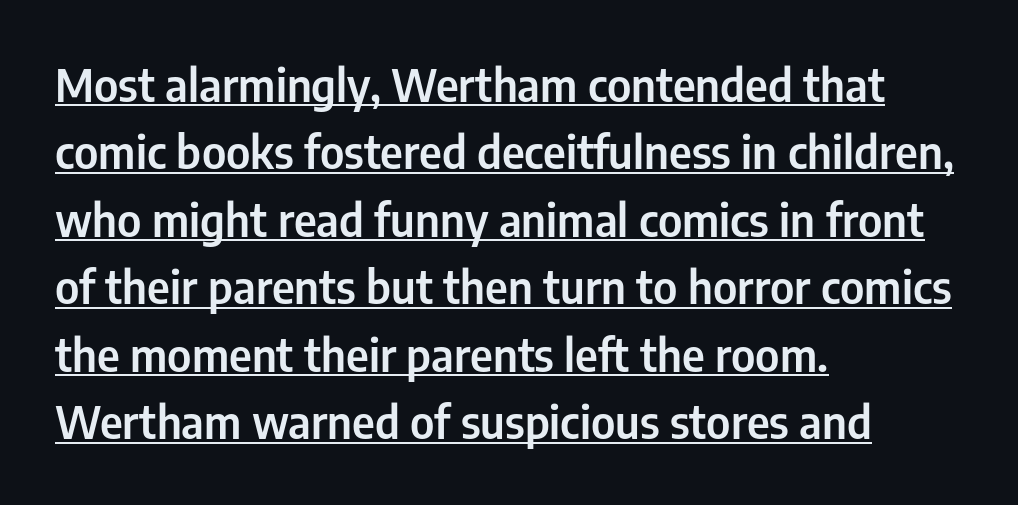
The image shows 45 px condensed sans-serif type, upright; set left-aligned, normal line spacing (1.5x), normal letter spacing, underlined; low stroke contrast and a medium x-height.
